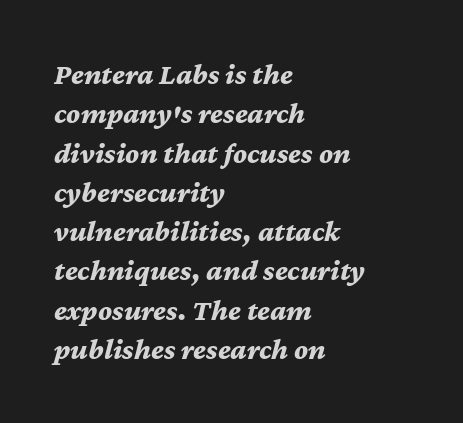
The image shows 30 px bold type, italic (leaning right); set left-aligned, normal line spacing (1.31x), normal letter spacing, not underlined; medium stroke contrast and a medium x-height.
